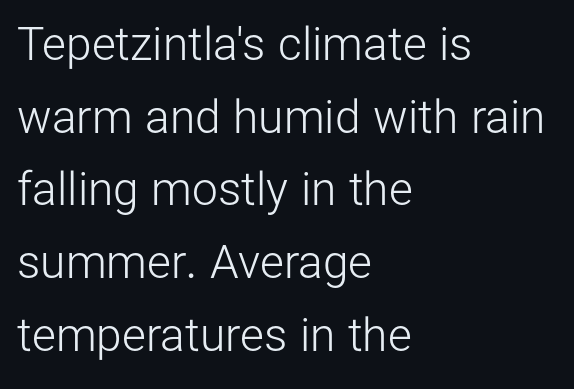
The image shows 46 px light sans-serif type, upright; set left-aligned, normal line spacing (1.58x), normal letter spacing, not underlined; low stroke contrast and a medium x-height.
